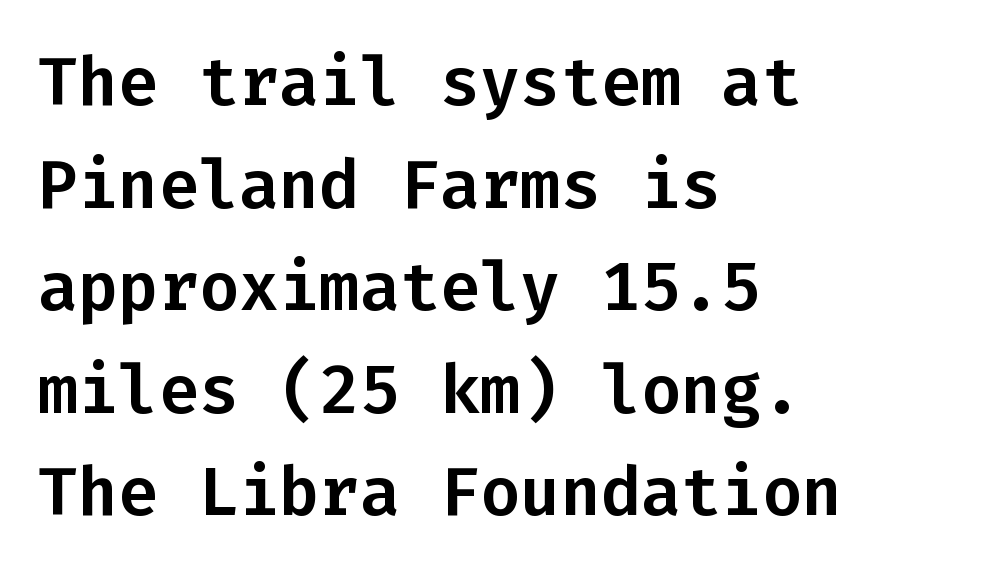
Q: Is the text italic (slanted)? A: No, it is upright.
Q: Is the typeface a serif or a sans-serif typeface? A: Sans-serif.
Q: Is the text underlined? A: No.
Q: How is the paragraph aligned? A: Left-aligned.
Q: Is the spacing between letters normal or unusually wide? A: Normal.
Q: Is the spacing between lines tight, normal or loose? A: Normal.
Q: Width (condensed, normal, or wide)? A: Normal.
Q: Stroke contrast? A: Low.
Q: x-height? A: Medium.
Q: Monospaced? A: Yes.
